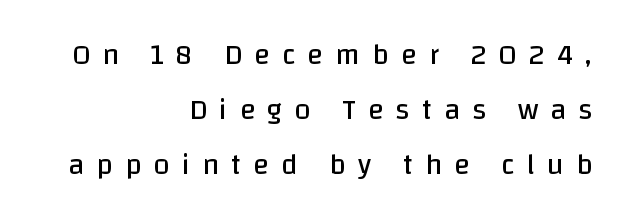
The image shows 29 px regular-weight sans-serif type, upright; set right-aligned, line spacing 1.89x, unusually wide letter spacing (+0.42 em), not underlined; low stroke contrast and a large x-height.
